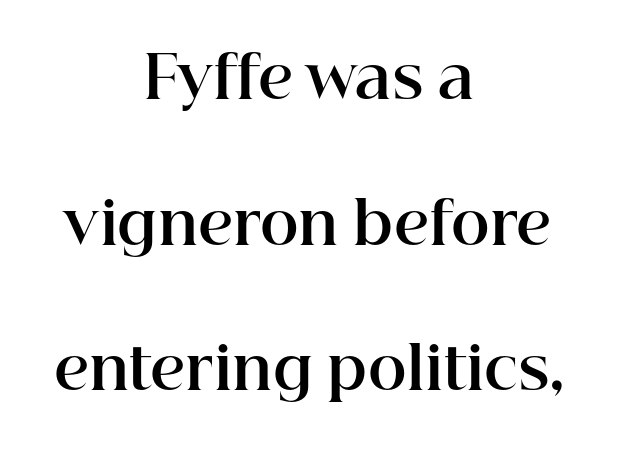
{"serif": "yes", "italic": "no", "bold": "yes", "weight": "bold", "width": "normal", "stroke_contrast": "high", "x_height": "medium", "monospaced": "no", "underline": "no", "align": "center", "line_spacing": "loose", "line_spacing_ratio": 2.47, "letter_spacing": "normal", "letter_spacing_em": 0.0, "glyph_px": 59}
